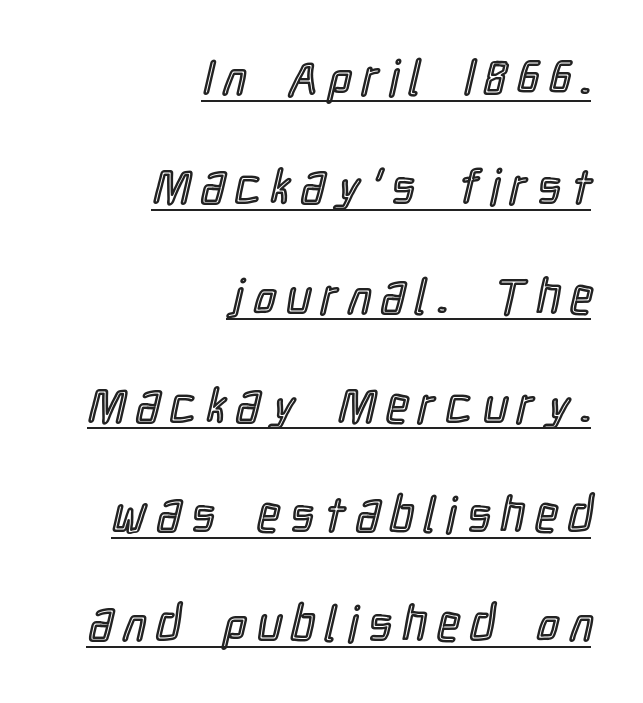
Is there an underline? Yes — a line sits under the letters. This rendering widens character spacing well past its baseline value. Note the varied advance widths — an 'i' is clearly narrower than an 'm'. What's the leading like? Stretched, with rows far apart.
